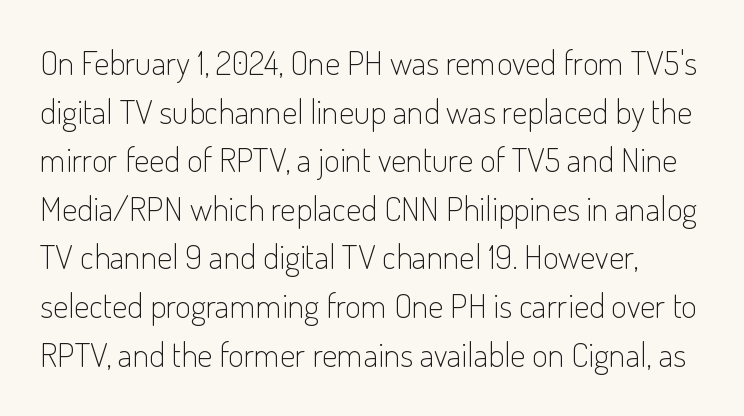
Honestly, the row spacing looks completely unremarkable. Typographically, this falls in the sans-serif category. Character widths vary here, with narrow letters taking less room than wide ones. Rule under the text: the space is simply empty. When letters stand straight like this, we call the style roman or upright.
